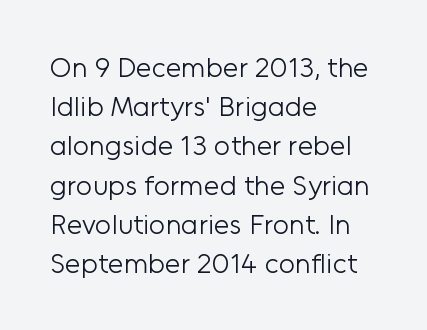
The characters display no serif detailing; their extremities are plain. Quick note: underline off. No italicization has been applied; the sample stays upright. The block of text has a typical density, with ordinary space between rows. The characters are drawn with everyday or finer stroke widths. Nobody touched the tracking dial on this one.
